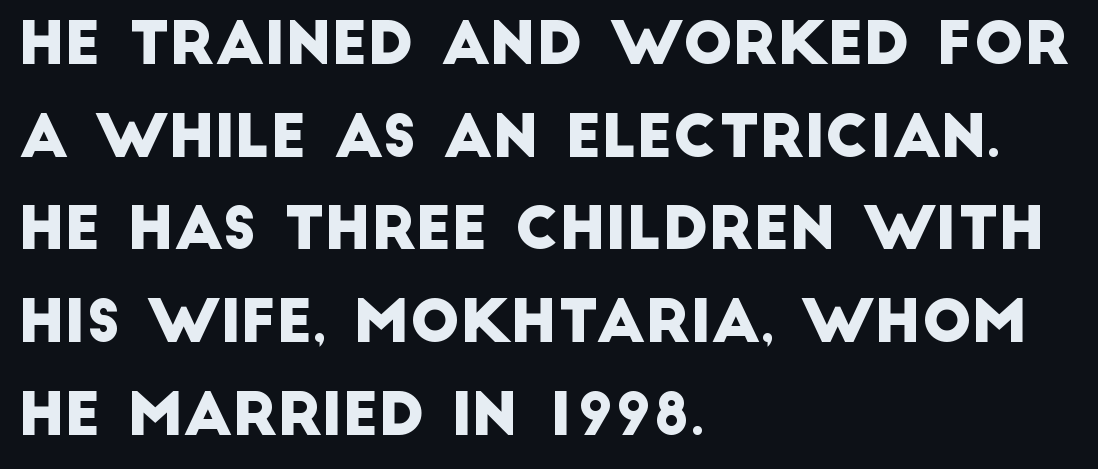
Q: Is the typeface a serif or a sans-serif typeface? A: Sans-serif.
Q: Is the text underlined? A: No.
Q: How is the paragraph aligned? A: Left-aligned.
Q: Is the spacing between letters normal or unusually wide? A: Normal.
Q: Is the spacing between lines tight, normal or loose? A: Normal.
Q: Width (condensed, normal, or wide)? A: Normal.
Q: Stroke contrast? A: Low.
Q: x-height? A: Large.
Q: Monospaced? A: No.
